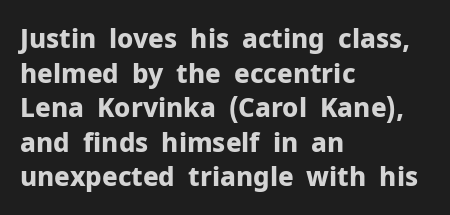
Q: Is the text bold? A: Yes.
Q: Is the text italic (slanted)? A: No, it is upright.
Q: Is the text underlined? A: No.
Q: How is the paragraph aligned? A: Left-aligned.
Q: Is the spacing between letters normal or unusually wide? A: Normal.
Q: Is the spacing between lines tight, normal or loose? A: Normal.
